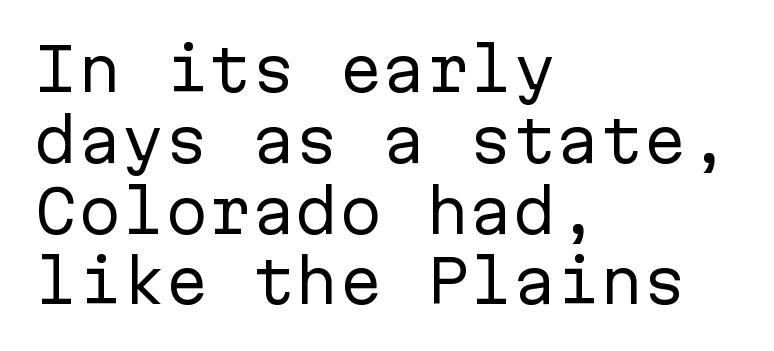
Is this a sans? Yes — the strokes have no serifs. Weight: in the light-to-regular range. Is there any slant? The stems are plumb. There is no visible air inserted between adjacent glyphs.
